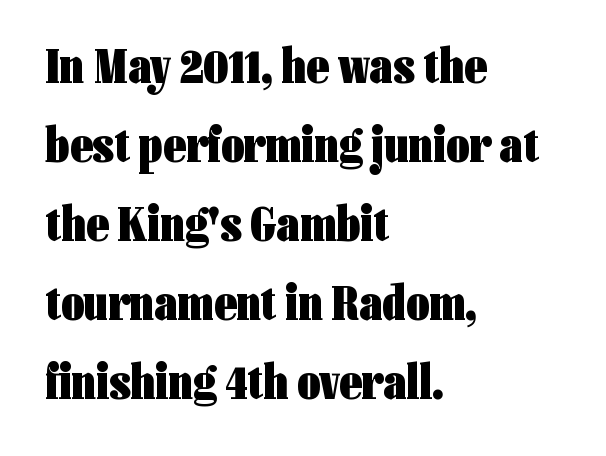
The image shows 50 px heavy, condensed sans-serif type, upright; set left-aligned, normal line spacing (1.58x), normal letter spacing, not underlined; low stroke contrast and a medium x-height.
